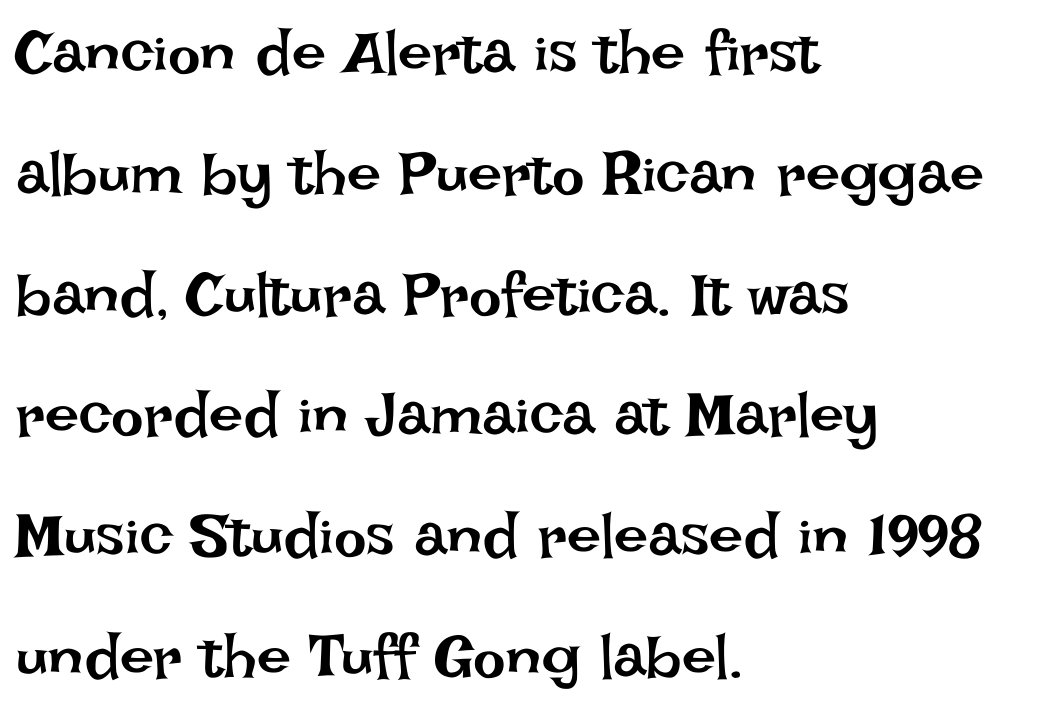
{"italic": "no", "bold": "no", "weight": "regular", "width": "normal", "stroke_contrast": "low", "x_height": "large", "monospaced": "no", "underline": "no", "align": "left", "line_spacing": "loose", "line_spacing_ratio": 1.98, "letter_spacing": "normal", "letter_spacing_em": 0.0, "glyph_px": 61}
